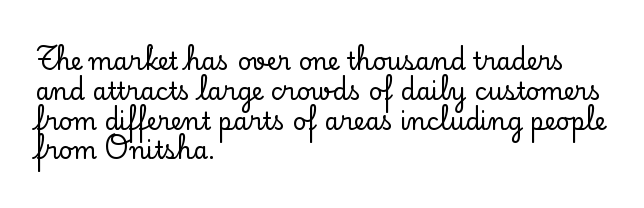
Q: Is the text italic (slanted)? A: No, it is upright.
Q: Is the text underlined? A: No.
Q: How is the paragraph aligned? A: Left-aligned.
Q: Is the spacing between letters normal or unusually wide? A: Normal.
